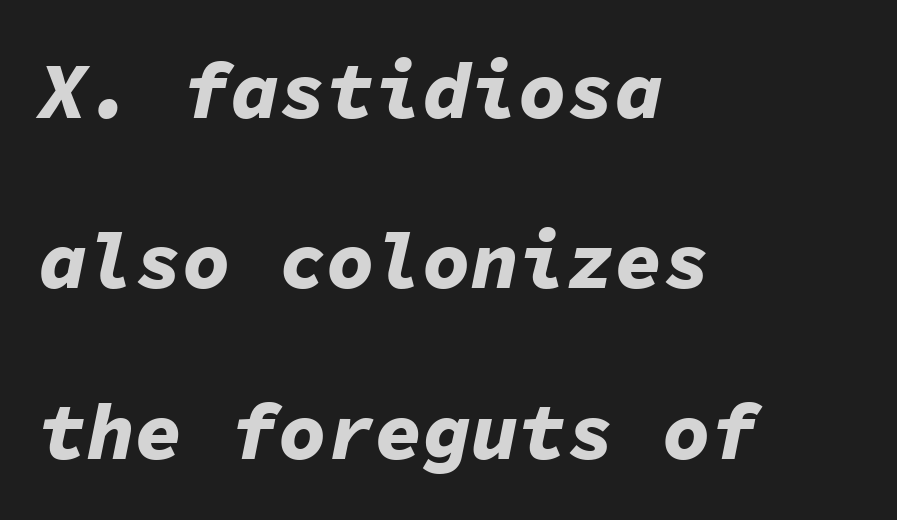
The image shows 80 px bold type, italic (leaning right), monospaced; set left-aligned, loose line spacing (2.13x), normal letter spacing, not underlined; low stroke contrast and a medium x-height.
